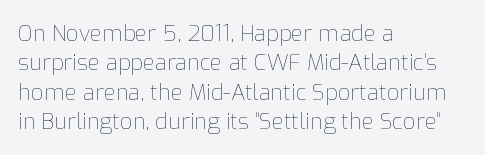
{"italic": "no", "bold": "no", "underline": "no", "align": "left", "line_spacing": "normal", "line_spacing_ratio": 1.33, "letter_spacing": "normal", "letter_spacing_em": 0.0, "glyph_px": 22}
